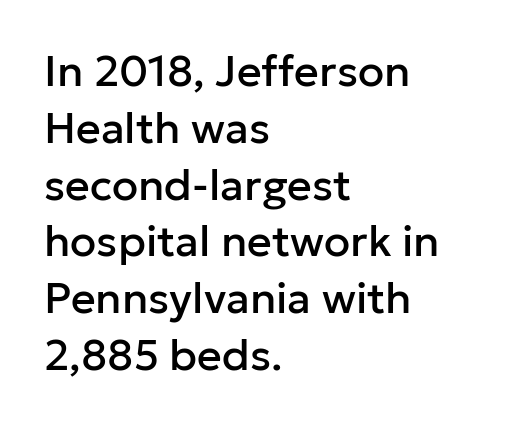
{"serif": "no", "italic": "no", "width": "normal", "stroke_contrast": "low", "x_height": "medium", "monospaced": "no", "underline": "no", "align": "left", "line_spacing": "normal", "line_spacing_ratio": 1.32, "letter_spacing": "normal", "letter_spacing_em": 0.0, "glyph_px": 43}
